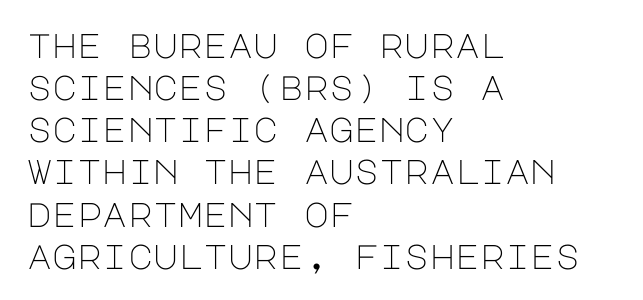
{"serif": "no", "italic": "no", "bold": "no", "weight": "light", "width": "normal", "stroke_contrast": "low", "x_height": "large", "underline": "no", "align": "left", "line_spacing_ratio": 1.24, "letter_spacing": "normal", "letter_spacing_em": 0.0, "glyph_px": 34}
